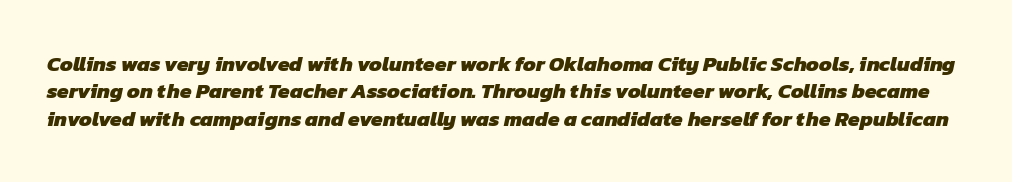
Q: Is the text bold? A: Yes.
Q: Is the text underlined? A: No.
Q: Is the spacing between letters normal or unusually wide? A: Normal.
Q: Is the spacing between lines tight, normal or loose? A: Normal.
